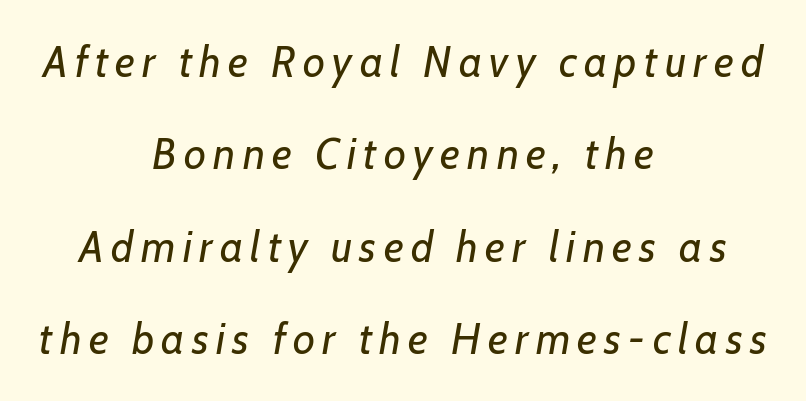
The image shows 43 px regular-weight type, italic (leaning right); set centered, loose line spacing (2.15x), not underlined; low stroke contrast and a medium x-height.
